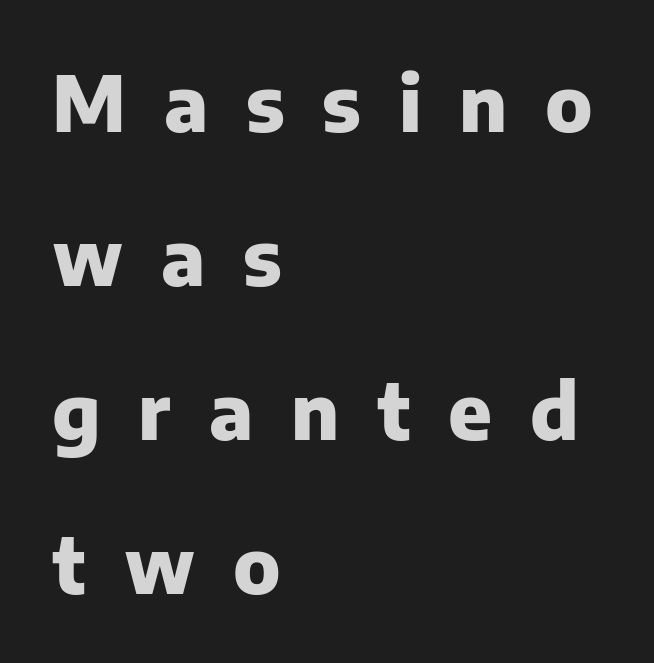
{"serif": "no", "italic": "no", "bold": "yes", "weight": "heavy", "width": "normal", "stroke_contrast": "low", "x_height": "medium", "monospaced": "no", "underline": "no", "align": "left", "line_spacing": "loose", "line_spacing_ratio": 2.0, "letter_spacing": "wide", "letter_spacing_em": 0.49, "glyph_px": 77}
